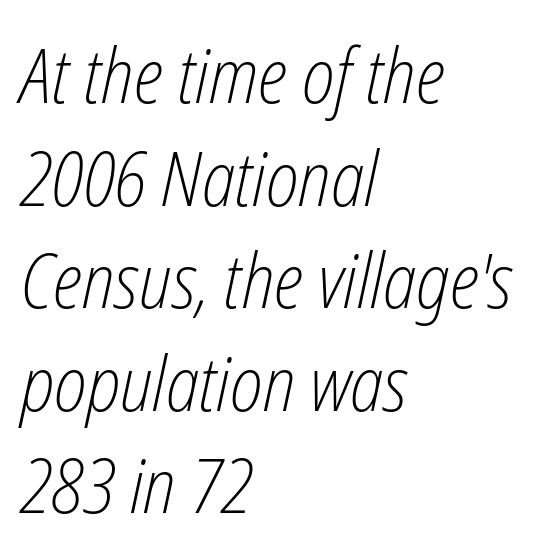
Q: Is the text bold? A: No.
Q: Is the text italic (slanted)? A: Yes, it leans right by about 12 degrees.
Q: Is the text underlined? A: No.
Q: How is the paragraph aligned? A: Left-aligned.
Q: Is the spacing between letters normal or unusually wide? A: Normal.
Q: Is the spacing between lines tight, normal or loose? A: Normal.
Q: Width (condensed, normal, or wide)? A: Condensed.
Q: Stroke contrast? A: Low.
Q: x-height? A: Medium.
Q: Monospaced? A: No.
